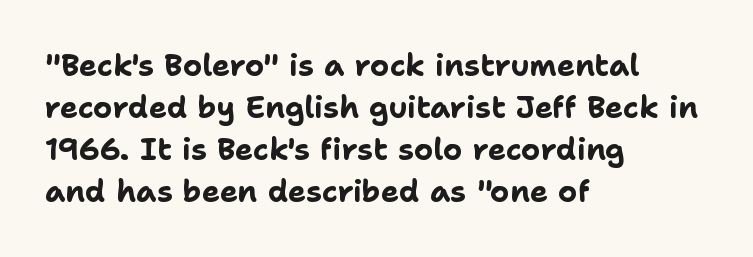
{"serif": "no", "italic": "no", "bold": "yes", "weight": "bold", "width": "normal", "stroke_contrast": "low", "x_height": "medium", "monospaced": "no", "underline": "no", "align": "left", "line_spacing": "normal", "line_spacing_ratio": 1.4, "letter_spacing": "normal", "letter_spacing_em": 0.0, "glyph_px": 30}
